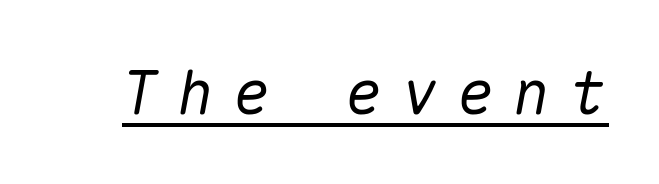
Q: Is the text italic (slanted)? A: Yes, it leans right by about 10 degrees.
Q: Is the text underlined? A: Yes.
Q: Is the spacing between letters normal or unusually wide? A: Unusually wide.
Q: Width (condensed, normal, or wide)? A: Normal.
Q: Stroke contrast? A: Medium.
Q: x-height? A: Medium.
Q: Monospaced? A: Yes.
